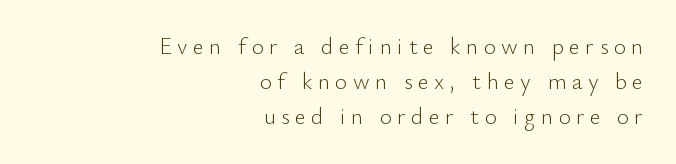
The image shows 23 px text type, upright; set right-aligned, normal line spacing (1.52x), unusually wide letter spacing (+0.24 em), not underlined.
